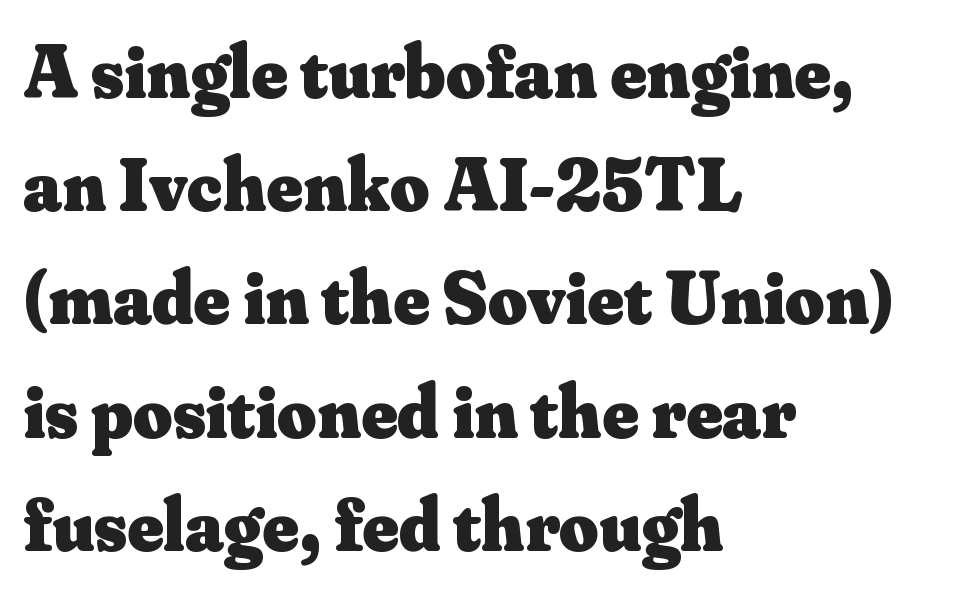
Q: Is the text bold? A: Yes.
Q: Is the text italic (slanted)? A: No, it is upright.
Q: Is the typeface a serif or a sans-serif typeface? A: Serif.
Q: Is the text underlined? A: No.
Q: How is the paragraph aligned? A: Left-aligned.
Q: Is the spacing between letters normal or unusually wide? A: Normal.
Q: Is the spacing between lines tight, normal or loose? A: Normal.
Q: Width (condensed, normal, or wide)? A: Normal.
Q: Stroke contrast? A: Medium.
Q: x-height? A: Small.
Q: Monospaced? A: No.
